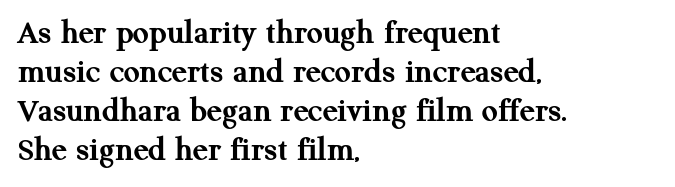
The image shows 35 px semibold serif type, upright; set left-aligned, tight line spacing (1.11x), normal letter spacing, not underlined; medium stroke contrast and a medium x-height.
